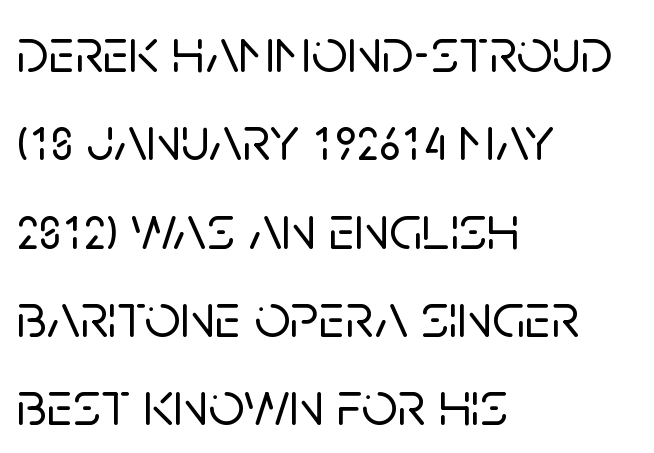
The image shows 64 px sans-serif type, upright; set left-aligned, normal line spacing (1.38x), normal letter spacing, not underlined; low stroke contrast and a large x-height.
